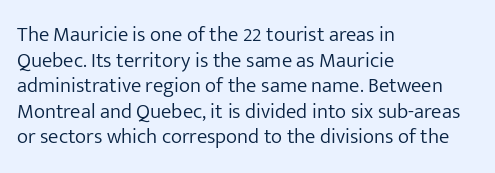
Does extra space separate the letters? No, they use regular spacing. The passage is arranged the way most books set body copy — flush left. The area under the type is left untouched. The face looks like a standard text weight, possibly lighter. Notice how the stems are strictly vertical — no italics here.
